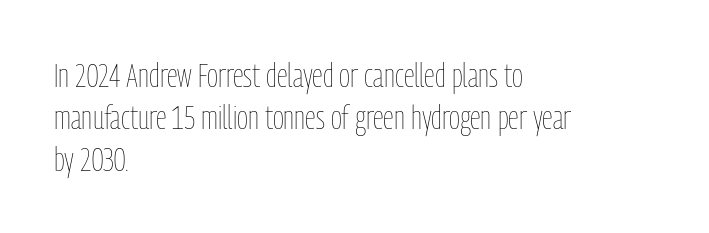
{"italic": "no", "bold": "no", "weight": "thin", "width": "condensed", "stroke_contrast": "low", "x_height": "medium", "monospaced": "no", "underline": "no", "align": "left", "line_spacing_ratio": 1.23, "letter_spacing": "normal", "letter_spacing_em": 0.0, "glyph_px": 34}
